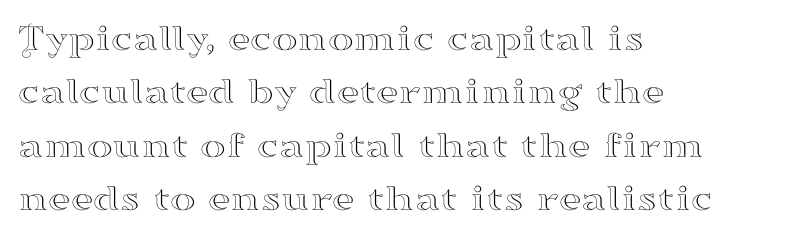
Look at the tracking — it's just the regular setting, nothing added. Leading matches the norm, producing a regular column. The letters advance in unequal steps, a hallmark of proportional type. Are there feet on the stems? There are — it's a serif. Just letters on the line, the space beneath them empty. Layout note: lines flush left.
